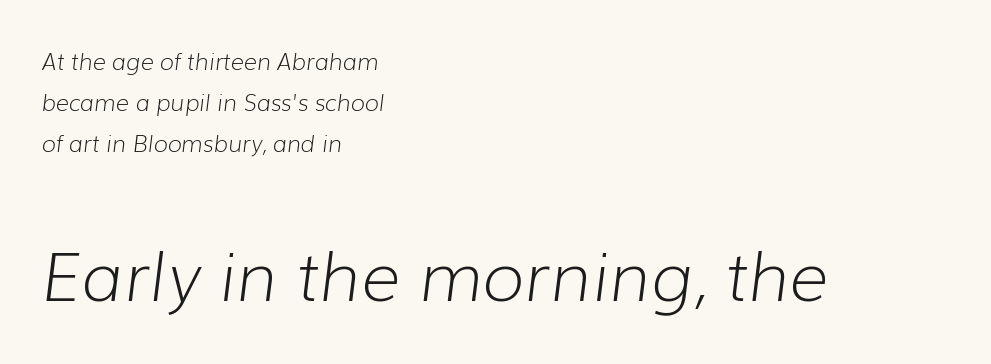
Q: Is the text bold? A: No.
Q: Is the text italic (slanted)? A: Yes, it leans right by about 7 degrees.
Q: Is the text underlined? A: No.
Q: How is the paragraph aligned? A: Left-aligned.
Q: Is the spacing between letters normal or unusually wide? A: Normal.
Q: Which block of text is set in a larger size, the first (top) or the second (bottom)? A: The second (bottom) one.
Q: Width (condensed, normal, or wide)? A: Normal.
Q: Stroke contrast? A: Low.
Q: x-height? A: Medium.
Q: Monospaced? A: No.
